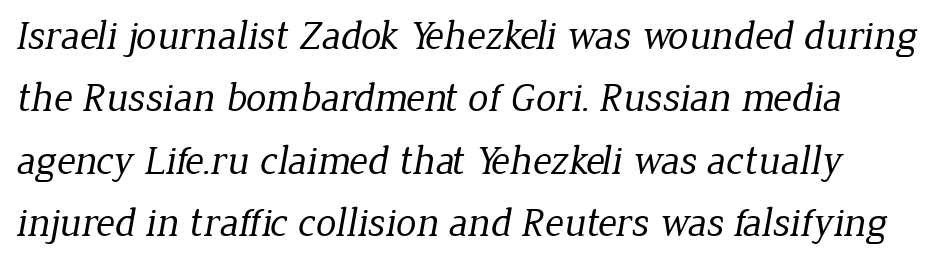
I'd call this a serif setting — the letters wear small feet. These lines are rendered in a variable-pitch font. The passage shown stacks its lines at a standard gap. Descenders hang freely into open space. Here the glyphs are tracked normally, forming tight word shapes.
